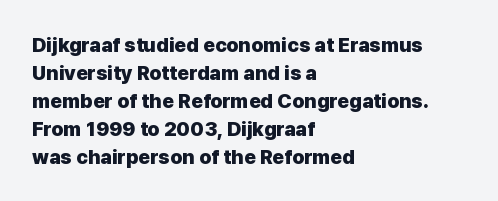
Q: Is the text bold? A: Yes.
Q: Is the text italic (slanted)? A: No, it is upright.
Q: Is the text underlined? A: No.
Q: How is the paragraph aligned? A: Left-aligned.
Q: Is the spacing between letters normal or unusually wide? A: Normal.
Q: Is the spacing between lines tight, normal or loose? A: Normal.
